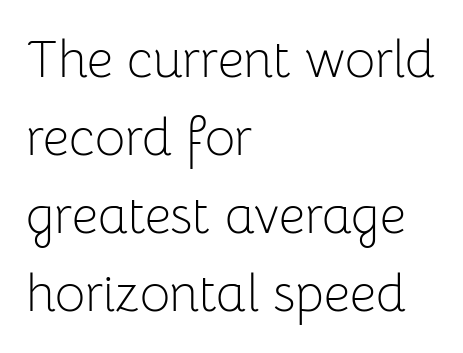
{"serif": "no", "italic": "no", "bold": "no", "weight": "light", "width": "normal", "stroke_contrast": "low", "x_height": "medium", "monospaced": "no", "underline": "no", "align": "left", "line_spacing": "normal", "line_spacing_ratio": 1.5, "letter_spacing": "normal", "letter_spacing_em": 0.0, "glyph_px": 52}
